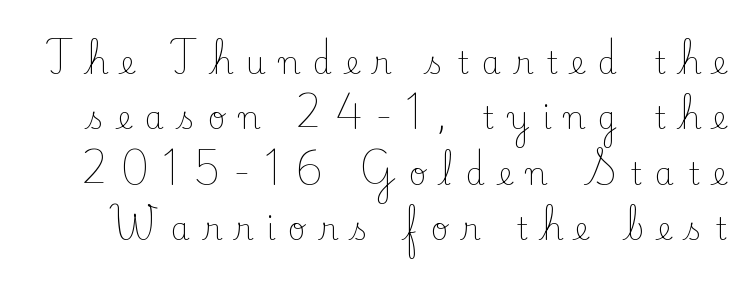
{"serif": "yes", "italic": "no", "bold": "no", "weight": "light", "width": "normal", "stroke_contrast": "low", "x_height": "small", "monospaced": "no", "underline": "no", "line_spacing_ratio": 1.79, "letter_spacing": "wide", "letter_spacing_em": 0.43, "glyph_px": 31}
